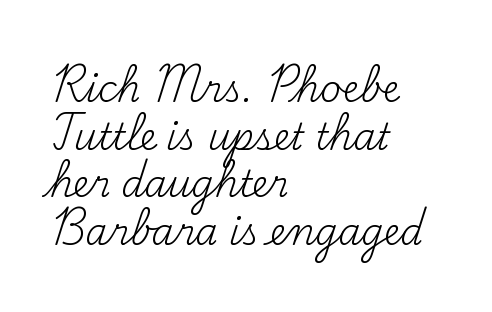
The image shows 36 px regular-weight serif type; set left-aligned, normal line spacing (1.32x), normal letter spacing, not underlined; medium stroke contrast and a small x-height.
